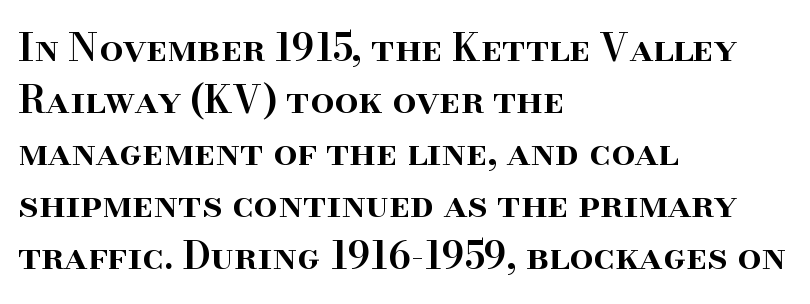
A fair bit of extra ink — the face is semibold, not bold. The leading is moderate, giving the passage an even texture. The letters sit at their default tracking, neither squeezed nor spread. Font category for this specimen: serif.
